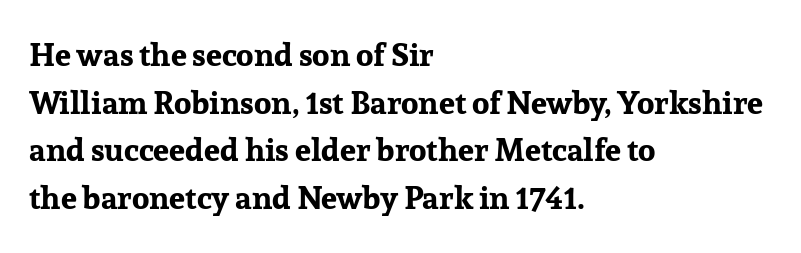
The image shows 32 px bold serif type, upright; set left-aligned, normal line spacing (1.49x), normal letter spacing, not underlined; low stroke contrast and a medium x-height.
